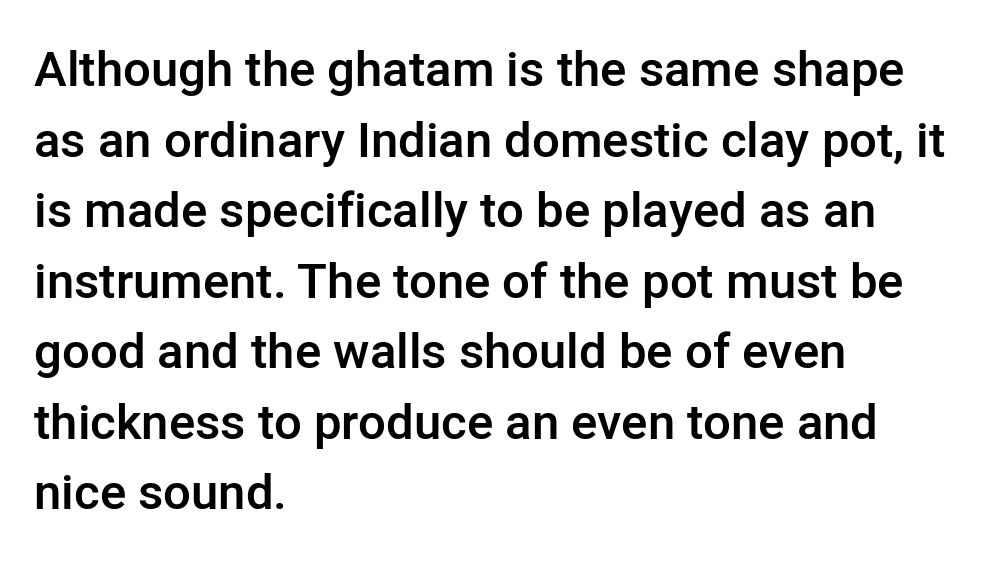
The image shows 49 px semibold sans-serif type, upright; set left-aligned, normal line spacing (1.44x), normal letter spacing, not underlined; low stroke contrast and a medium x-height.
